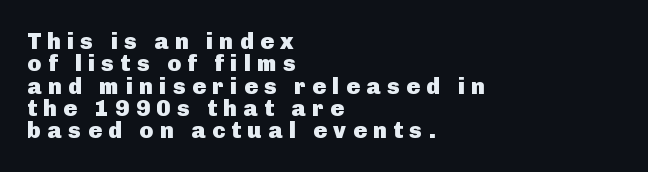
{"italic": "no", "bold": "yes", "underline": "no", "align": "left", "line_spacing": "tight", "line_spacing_ratio": 0.97, "letter_spacing": "wide", "letter_spacing_em": 0.28, "glyph_px": 23}
